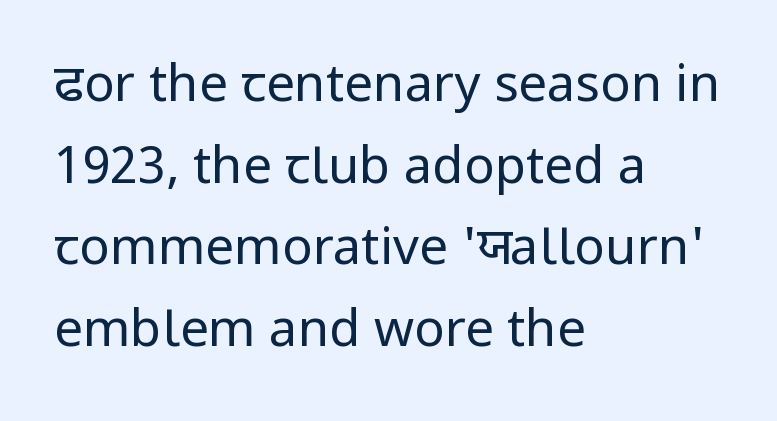
The image shows 51 px regular-weight sans-serif type, upright; set left-aligned, normal line spacing (1.6x), normal letter spacing, not underlined; low stroke contrast and a medium x-height.
